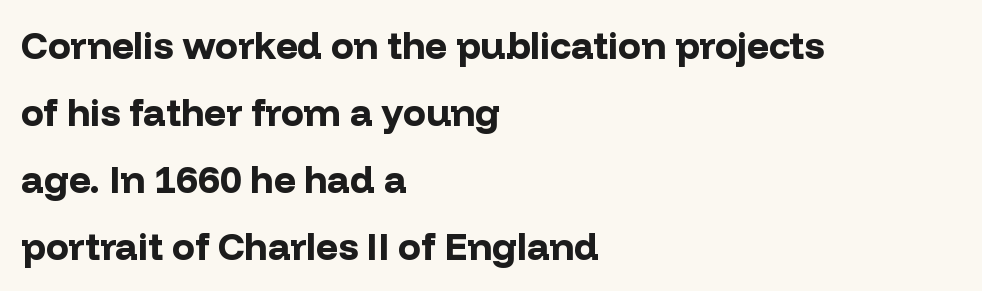
{"serif": "no", "italic": "no", "bold": "yes", "weight": "bold", "width": "normal", "stroke_contrast": "low", "x_height": "medium", "monospaced": "no", "underline": "no", "align": "left", "line_spacing_ratio": 1.76, "letter_spacing": "normal", "letter_spacing_em": 0.0, "glyph_px": 38}
